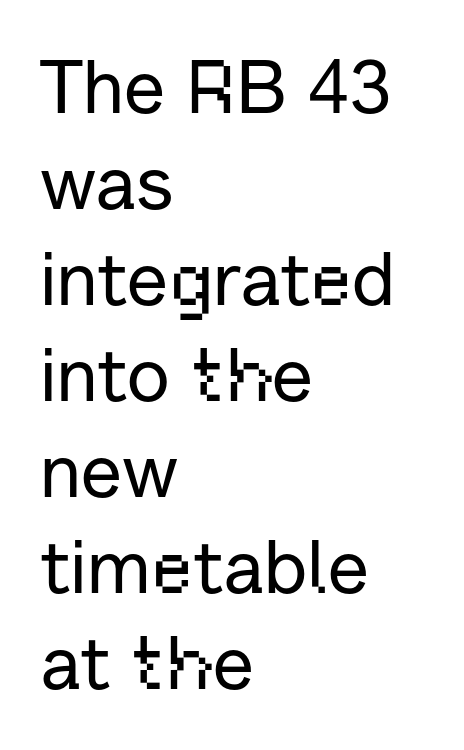
The image shows 75 px sans-serif type, upright; set left-aligned, normal line spacing (1.28x), normal letter spacing, not underlined; low stroke contrast and a medium x-height.
